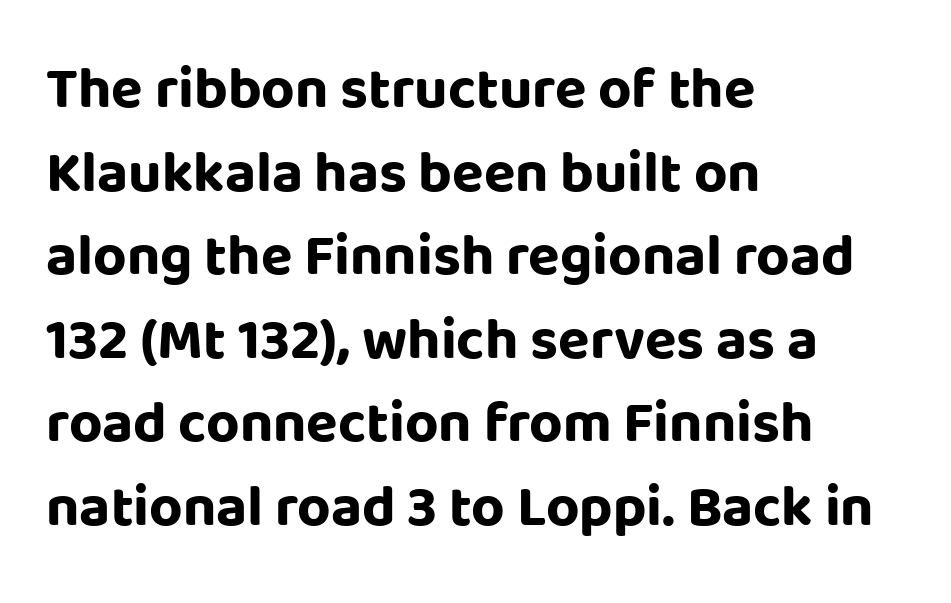
Here the designer chose a conventional face with non-uniform glyph widths. Does the weight exceed regular? Yes, all the way to bold. The space beneath each line is pristine and unruled. Is the block centered? No — it sits flush against the left margin. Caption: standard tracking, unaltered. Regular leading.
